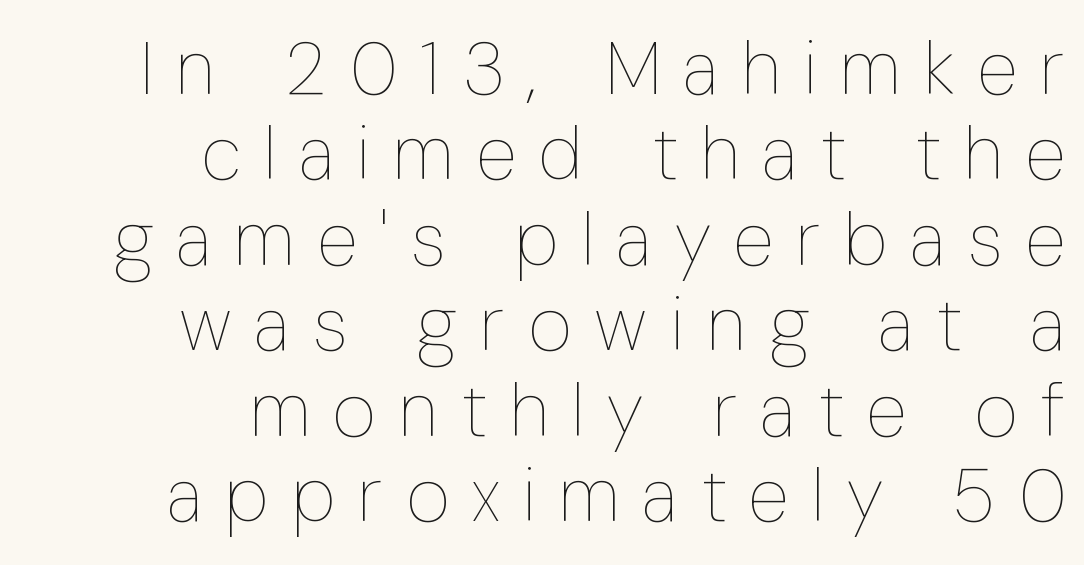
Q: Is the text bold? A: No.
Q: Is the text italic (slanted)? A: No, it is upright.
Q: Is the text underlined? A: No.
Q: How is the paragraph aligned? A: Right-aligned.
Q: Is the spacing between letters normal or unusually wide? A: Unusually wide.
Q: Is the spacing between lines tight, normal or loose? A: Tight.
Q: Width (condensed, normal, or wide)? A: Condensed.
Q: Stroke contrast? A: Low.
Q: x-height? A: Medium.
Q: Monospaced? A: No.
